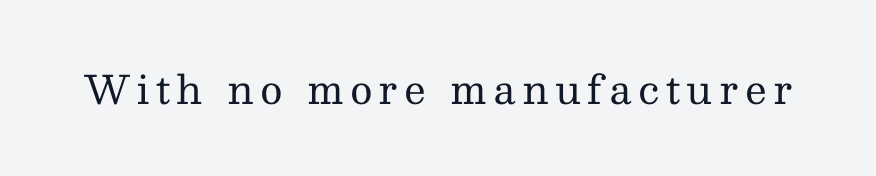
The image shows 39 px regular-weight serif type, upright; set not underlined; medium stroke contrast and a medium x-height.
